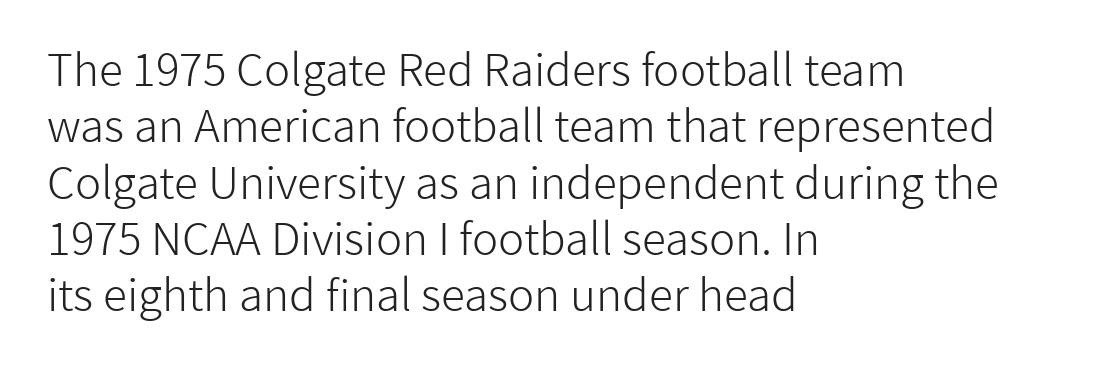
Q: Is the text bold? A: No.
Q: Is the text italic (slanted)? A: No, it is upright.
Q: Is the typeface a serif or a sans-serif typeface? A: Sans-serif.
Q: Is the text underlined? A: No.
Q: How is the paragraph aligned? A: Left-aligned.
Q: Is the spacing between letters normal or unusually wide? A: Normal.
Q: Is the spacing between lines tight, normal or loose? A: Normal.
Q: Width (condensed, normal, or wide)? A: Normal.
Q: Stroke contrast? A: Low.
Q: x-height? A: Medium.
Q: Monospaced? A: No.
